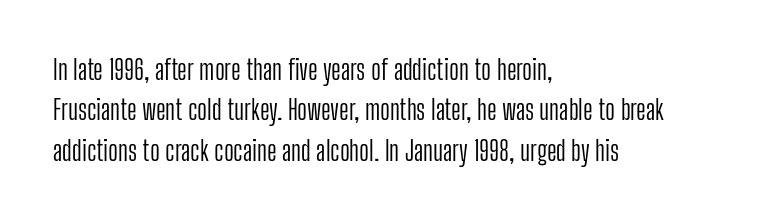
The image shows 27 px text type, upright; set left-aligned, normal line spacing (1.5x), normal letter spacing, not underlined.
